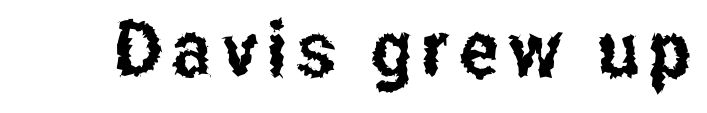
Descenders are the only things crossing below the line. Ordinary non-slanted type is in use. The face used here is a sans, in the tradition of grotesques and geometrics. This sample has the flowing, uneven cadence of proportional lettering.
